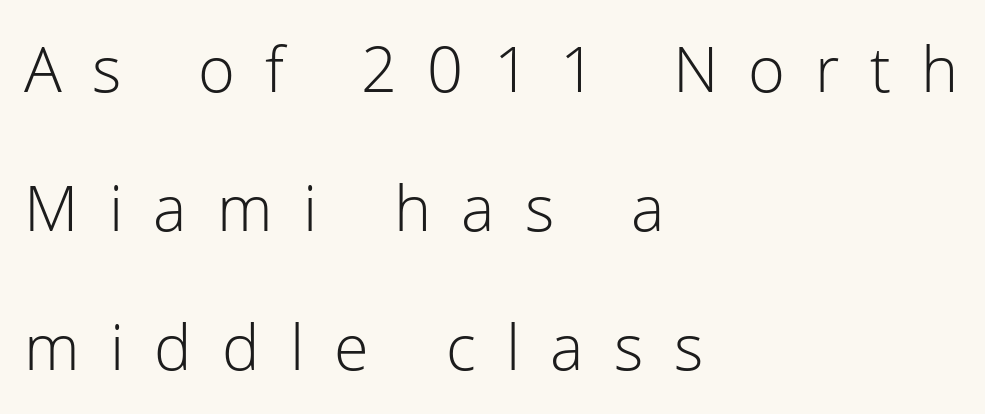
{"serif": "no", "italic": "no", "bold": "no", "weight": "light", "width": "normal", "stroke_contrast": "low", "x_height": "medium", "monospaced": "no", "underline": "no", "align": "left", "line_spacing": "loose", "line_spacing_ratio": 2.21, "letter_spacing": "wide", "letter_spacing_em": 0.48, "glyph_px": 63}
